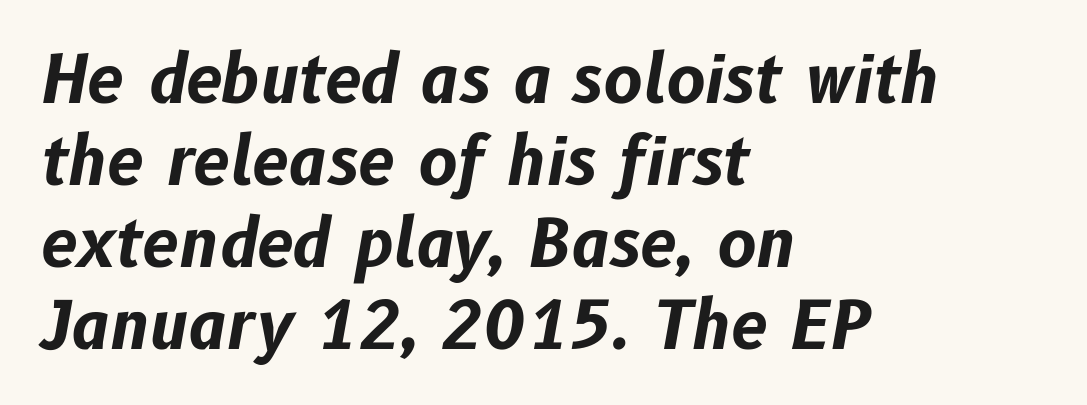
Stroke thickness is high; the sample reads as a true bold. In terms of letterspacing, this is plain default setting. Proportional: the letters do not fall into vertical columns. Compared with a centered layout, this one pins lines to the left instead.
